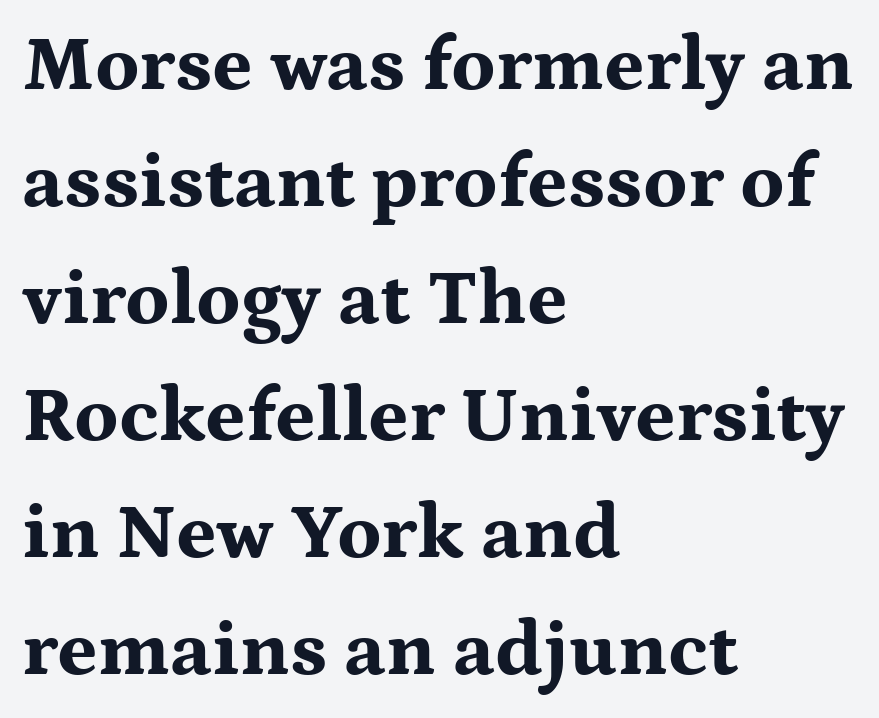
The image shows 78 px bold, wide serif type, upright; set left-aligned, normal line spacing (1.5x), normal letter spacing, not underlined; medium stroke contrast and a medium x-height.
